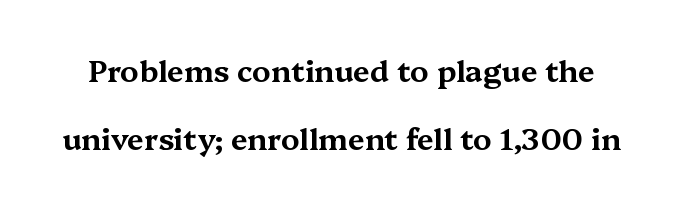
Do the letters lean? They stand straight. Each letter's strokes conclude with small projecting serifs. The face used here is proportionally spaced, like ordinary book or web type. Honestly, there is no underline to notice here at all.
